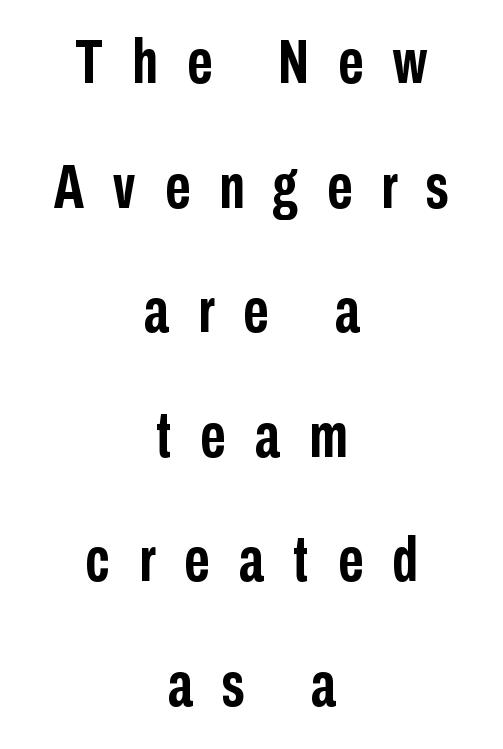
Q: Is the text bold? A: Yes.
Q: Is the text italic (slanted)? A: No, it is upright.
Q: Is the typeface a serif or a sans-serif typeface? A: Sans-serif.
Q: Is the text underlined? A: No.
Q: How is the paragraph aligned? A: Centered.
Q: Is the spacing between letters normal or unusually wide? A: Unusually wide.
Q: Is the spacing between lines tight, normal or loose? A: Loose.
Q: Width (condensed, normal, or wide)? A: Condensed.
Q: Stroke contrast? A: Low.
Q: x-height? A: Medium.
Q: Monospaced? A: No.
